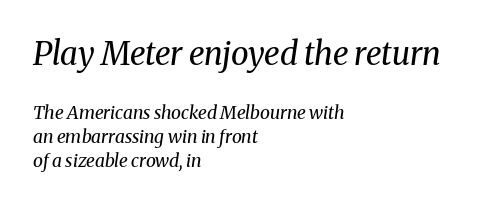
The image shows 32 px regular-weight serif type, italic (leaning right); set left-aligned, normal line spacing (1.33x), normal letter spacing, not underlined; the first (top) block is 1.78x larger; medium stroke contrast and a medium x-height.
